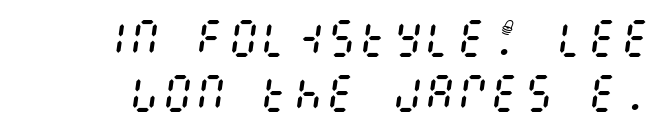
The image shows 41 px regular-weight, condensed type, italic (leaning right); set normal line spacing (1.35x), normal letter spacing, not underlined; medium stroke contrast and a large x-height.
